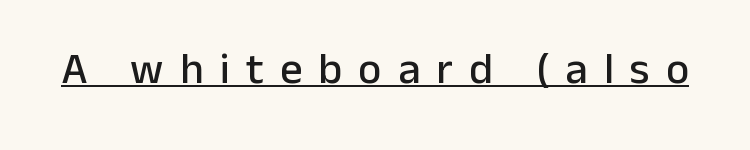
Q: Is the text italic (slanted)? A: No, it is upright.
Q: Is the typeface a serif or a sans-serif typeface? A: Sans-serif.
Q: Is the text underlined? A: Yes.
Q: Is the spacing between letters normal or unusually wide? A: Unusually wide.
Q: Width (condensed, normal, or wide)? A: Normal.
Q: Stroke contrast? A: Low.
Q: x-height? A: Medium.
Q: Monospaced? A: No.
